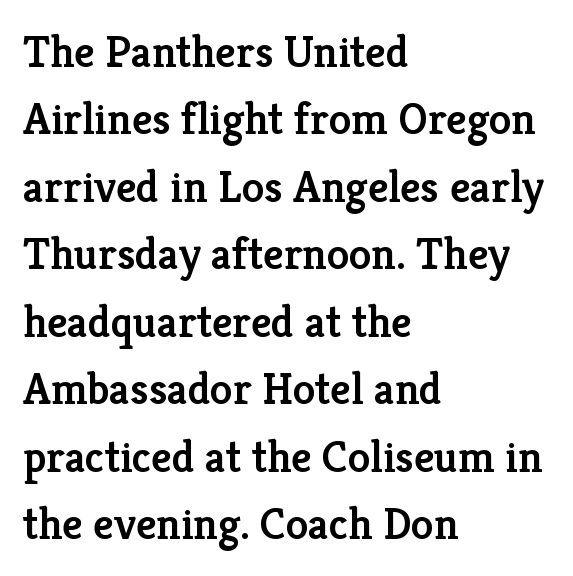
{"serif": "yes", "italic": "no", "bold": "semi", "weight": "semibold", "width": "normal", "stroke_contrast": "low", "x_height": "medium", "monospaced": "no", "underline": "no", "align": "left", "line_spacing": "normal", "line_spacing_ratio": 1.5, "letter_spacing": "normal", "letter_spacing_em": 0.0, "glyph_px": 45}
